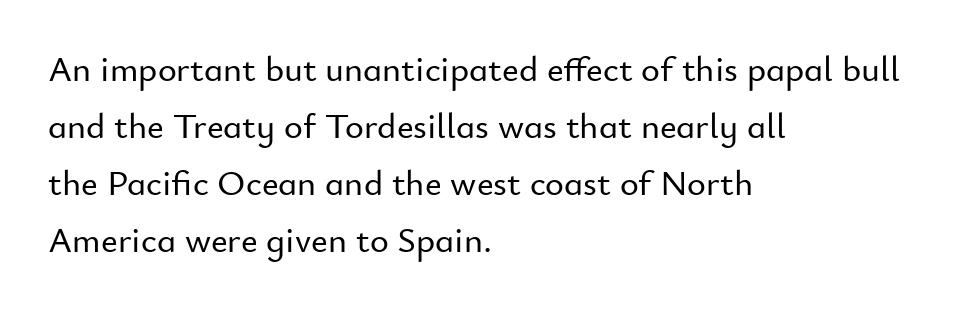
{"serif": "no", "italic": "no", "width": "normal", "stroke_contrast": "low", "x_height": "small", "monospaced": "no", "underline": "no", "align": "left", "line_spacing": "normal", "line_spacing_ratio": 1.58, "letter_spacing": "normal", "letter_spacing_em": 0.0, "glyph_px": 36}
